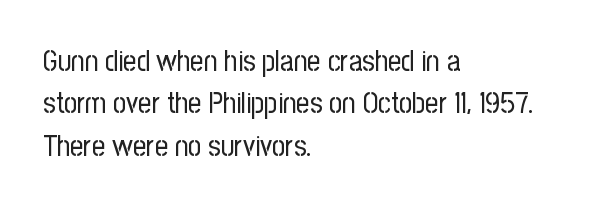
The image shows 29 px regular-weight, condensed sans-serif type, upright; set left-aligned, normal line spacing (1.46x), normal letter spacing, not underlined; low stroke contrast and a medium x-height.
